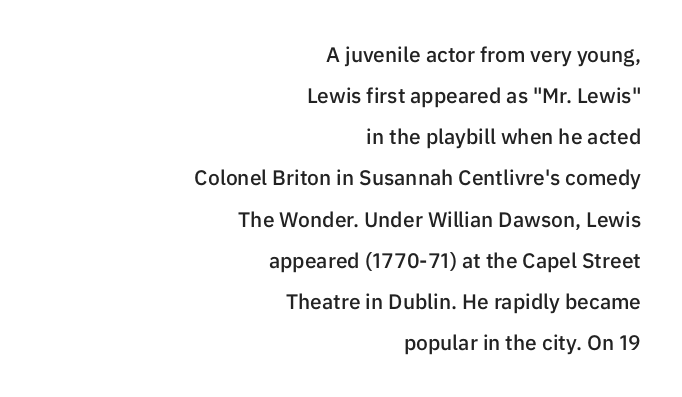
In terms of weight, the rendering is demibold, just under bold. Look at the tracking — it's just the regular setting, nothing added. The lines in this sample share a right terminus and differ only in where they begin. A bare baseline throughout the passage. A roman cut, with each character standing at attention. You could fit nearly another row in the gap between these rows.
